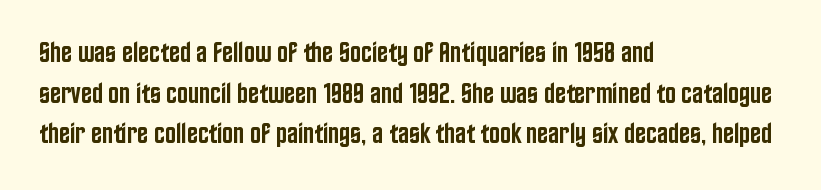
Each glyph is drawn with semibold strokes, heavier than normal yet not fully bold. You could not count columns in this text — the font is proportionally spaced. Bare-footed words on every line. Grotesque or geometric, the face here clearly has no serifs.
